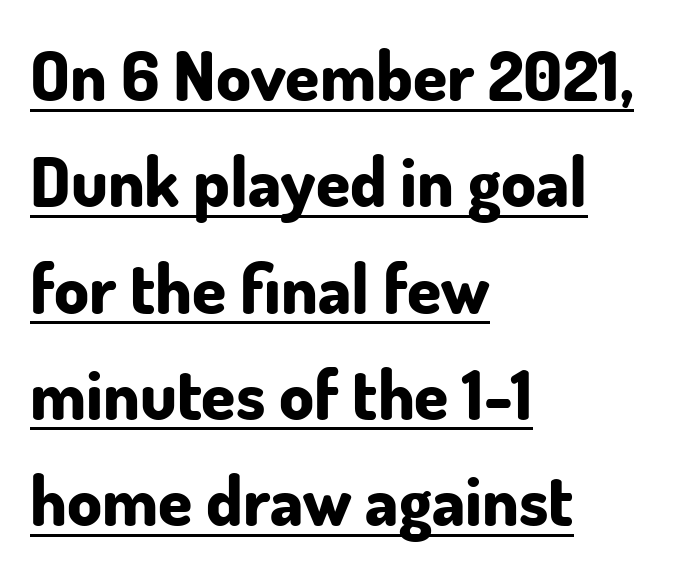
The image shows 69 px bold sans-serif type, upright; set left-aligned, normal line spacing (1.54x), normal letter spacing, underlined; low stroke contrast and a small x-height.
